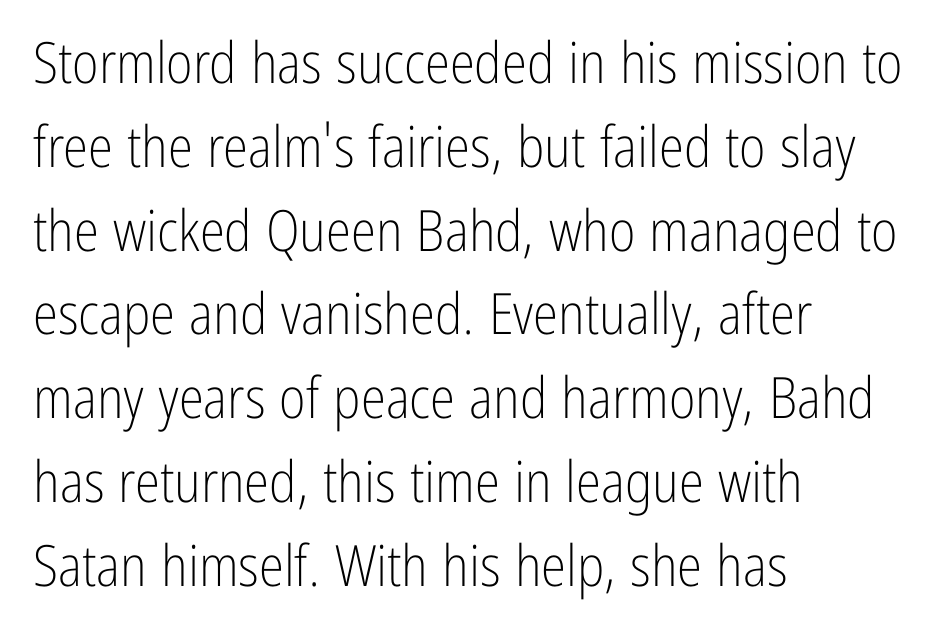
Q: Is the text bold? A: No.
Q: Is the text italic (slanted)? A: No, it is upright.
Q: Is the typeface a serif or a sans-serif typeface? A: Sans-serif.
Q: Is the text underlined? A: No.
Q: How is the paragraph aligned? A: Left-aligned.
Q: Is the spacing between letters normal or unusually wide? A: Normal.
Q: Is the spacing between lines tight, normal or loose? A: Normal.
Q: Width (condensed, normal, or wide)? A: Condensed.
Q: Stroke contrast? A: Low.
Q: x-height? A: Medium.
Q: Monospaced? A: No.
